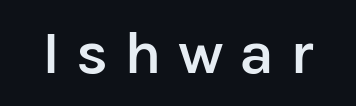
The image shows 61 px semibold sans-serif type, upright; set unusually wide letter spacing (+0.26 em), not underlined; low stroke contrast and a medium x-height.
